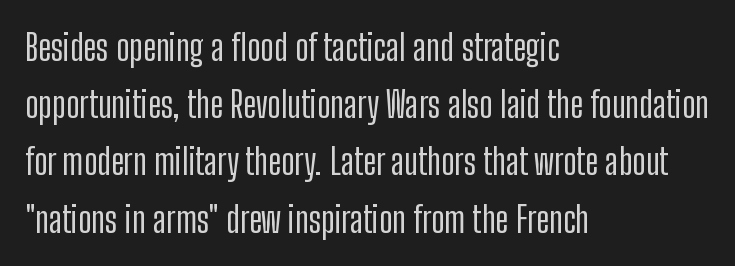
{"serif": "no", "italic": "no", "width": "condensed", "stroke_contrast": "low", "x_height": "medium", "monospaced": "no", "underline": "no", "align": "left", "line_spacing": "normal", "line_spacing_ratio": 1.59, "letter_spacing": "normal", "letter_spacing_em": 0.0, "glyph_px": 36}
